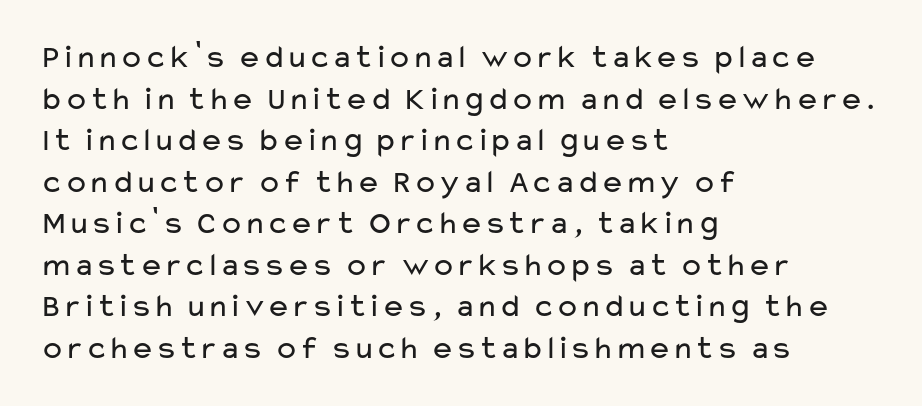
{"serif": "no", "italic": "no", "bold": "no", "weight": "regular", "width": "wide", "stroke_contrast": "low", "x_height": "medium", "monospaced": "no", "underline": "no", "align": "left", "line_spacing": "normal", "line_spacing_ratio": 1.26, "letter_spacing": "normal", "letter_spacing_em": 0.0, "glyph_px": 33}
